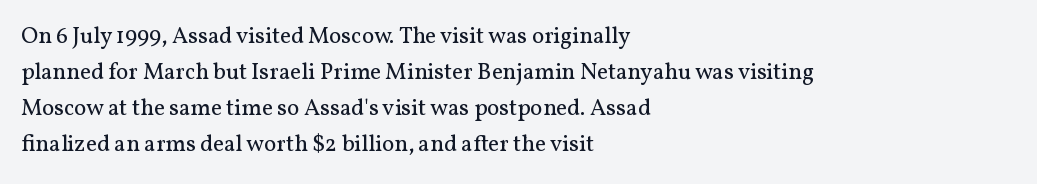
Nothing unusual about the tracking: characters are spaced as the font intends. The typesetter chose a ragged-right arrangement here. Vertical strokes here are truly vertical. In terms of leading, this rendering sits right in the middle.
